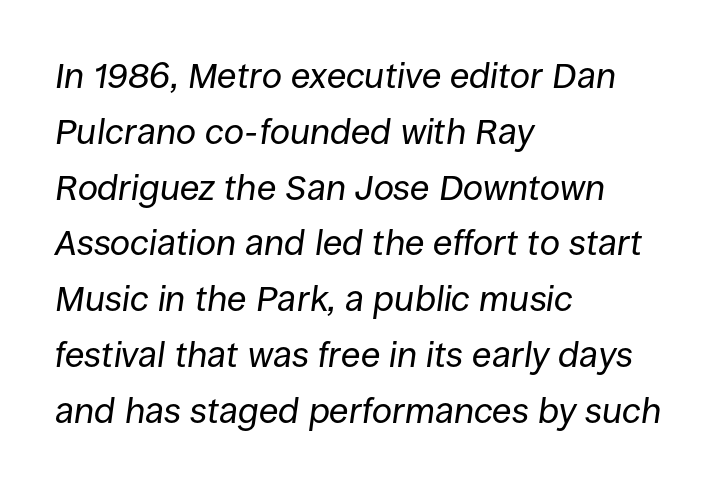
{"italic": "yes", "lean": "right", "slant_degrees": 8, "bold": "no", "weight": "regular", "width": "normal", "stroke_contrast": "low", "x_height": "large", "monospaced": "no", "underline": "no", "align": "left", "line_spacing": "normal", "line_spacing_ratio": 1.55, "letter_spacing": "normal", "letter_spacing_em": 0.0, "glyph_px": 36}
